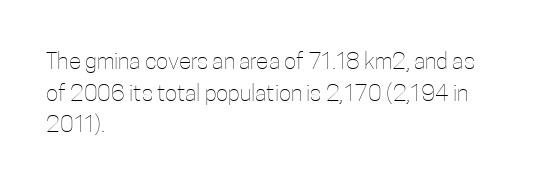
A roman cut, with each character standing at attention. Line spacing here is normal. The text block is weighted toward the left margin, trailing off unevenly rightward. Lines of text with bare space underneath. Nothing unusual about the tracking: characters are spaced as the font intends. A quiet, ordinary-to-light weight characterises the typeface.
